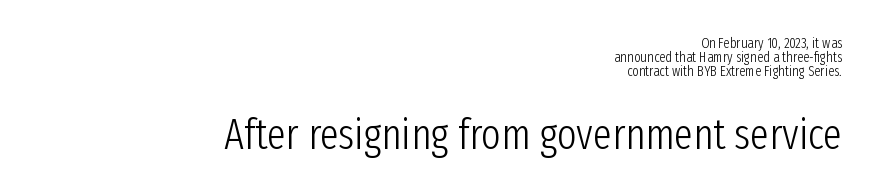
Q: Is the text bold? A: No.
Q: Is the text italic (slanted)? A: No, it is upright.
Q: Is the typeface a serif or a sans-serif typeface? A: Sans-serif.
Q: Is the text underlined? A: No.
Q: How is the paragraph aligned? A: Right-aligned.
Q: Is the spacing between letters normal or unusually wide? A: Normal.
Q: Is the spacing between lines tight, normal or loose? A: Tight.
Q: Which block of text is set in a larger size, the first (top) or the second (bottom)? A: The second (bottom) one.
Q: Width (condensed, normal, or wide)? A: Condensed.
Q: Stroke contrast? A: Low.
Q: x-height? A: Medium.
Q: Monospaced? A: No.
